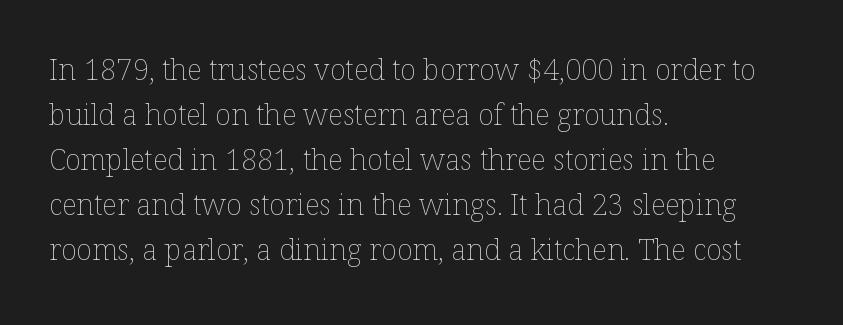
The image shows 29 px thin type, upright; set left-aligned, normal line spacing (1.55x), normal letter spacing, not underlined; low stroke contrast and a medium x-height.
